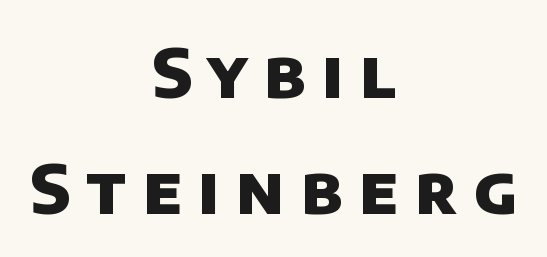
{"serif": "no", "bold": "yes", "weight": "heavy", "width": "normal", "stroke_contrast": "low", "x_height": "large", "monospaced": "no", "underline": "no", "align": "center", "line_spacing_ratio": 1.73, "letter_spacing": "wide", "letter_spacing_em": 0.25, "glyph_px": 67}
